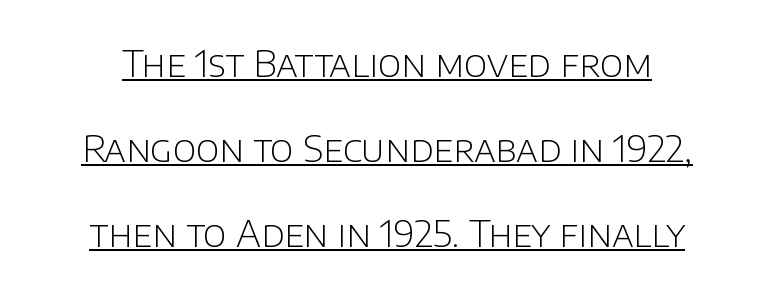
{"serif": "no", "italic": "no", "bold": "no", "weight": "light", "width": "normal", "stroke_contrast": "low", "x_height": "large", "monospaced": "no", "underline": "yes", "line_spacing": "loose", "line_spacing_ratio": 2.36, "letter_spacing": "normal", "letter_spacing_em": 0.0, "glyph_px": 36}
